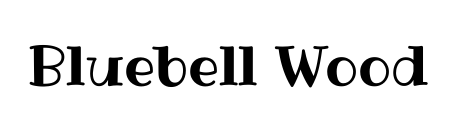
Vertical strokes here are truly vertical. Is this a fixed-width face? No — the glyphs have proportional, varying widths. Rule under the text: the space is simply empty. Is the letter spacing exaggerated? No — it looks like the ordinary default.
